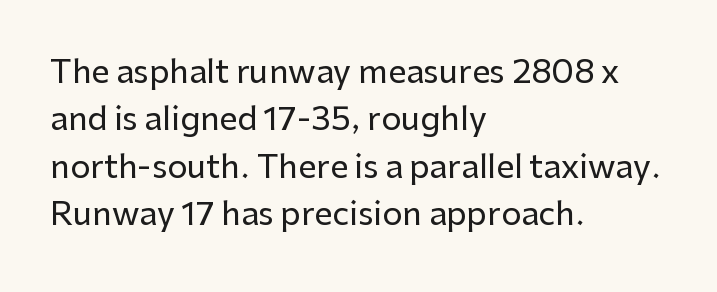
The image shows 32 px sans-serif type, upright; set left-aligned, normal line spacing (1.48x), normal letter spacing, not underlined; low stroke contrast and a medium x-height.
